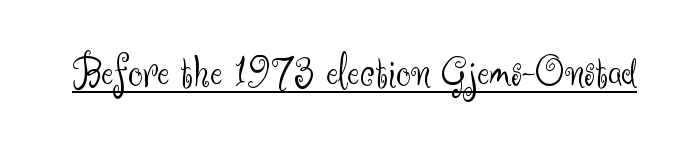
Q: Is the text bold? A: No.
Q: Is the text italic (slanted)? A: No, it is upright.
Q: Is the typeface a serif or a sans-serif typeface? A: Sans-serif.
Q: Is the text underlined? A: Yes.
Q: Is the spacing between letters normal or unusually wide? A: Normal.
Q: Width (condensed, normal, or wide)? A: Normal.
Q: Stroke contrast? A: Medium.
Q: x-height? A: Small.
Q: Monospaced? A: No.
